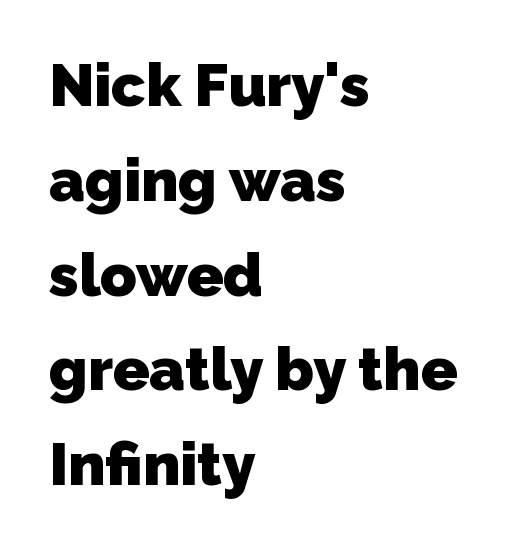
Q: Is the text bold? A: Yes.
Q: Is the typeface a serif or a sans-serif typeface? A: Sans-serif.
Q: Is the text underlined? A: No.
Q: How is the paragraph aligned? A: Left-aligned.
Q: Is the spacing between letters normal or unusually wide? A: Normal.
Q: Is the spacing between lines tight, normal or loose? A: Normal.
Q: Width (condensed, normal, or wide)? A: Normal.
Q: Stroke contrast? A: Low.
Q: x-height? A: Medium.
Q: Monospaced? A: No.
